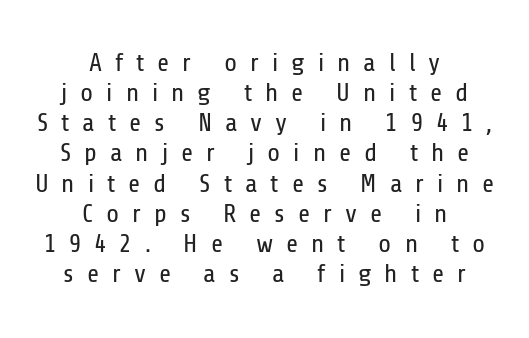
Students, note that the glyphs here are deliberately spaced far apart. The lettering stays uniformly vertical, giving the passage a roman look. Does the copy run flush right? No — it is centered line by line. A quiet, ordinary-to-light weight characterises the typeface.
